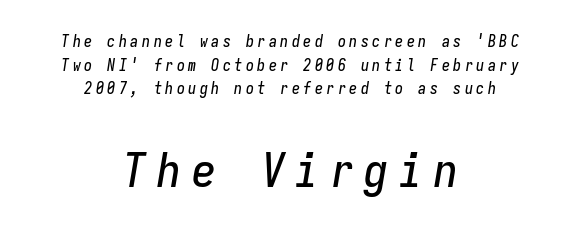
{"italic": "yes", "lean": "right", "slant_degrees": 9, "width": "condensed", "stroke_contrast": "low", "x_height": "medium", "monospaced": "yes", "underline": "no", "align": "center", "line_spacing": "normal", "line_spacing_ratio": 1.48, "letter_spacing": "wide", "letter_spacing_em": 0.22, "larger_block": "second", "size_ratio": 3.0, "glyph_px": 48}
